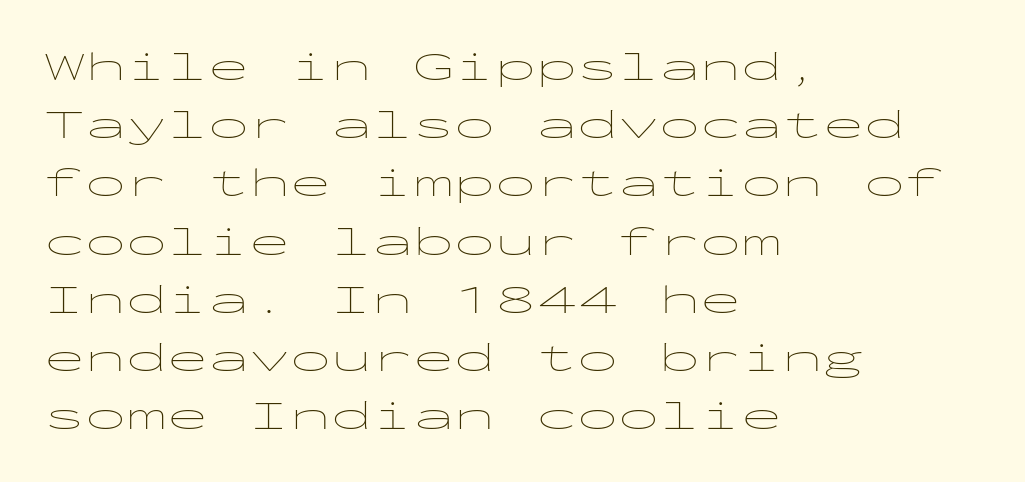
Q: Is the text bold? A: No.
Q: Is the text italic (slanted)? A: No, it is upright.
Q: Is the typeface a serif or a sans-serif typeface? A: Sans-serif.
Q: Is the text underlined? A: No.
Q: How is the paragraph aligned? A: Left-aligned.
Q: Is the spacing between letters normal or unusually wide? A: Normal.
Q: Is the spacing between lines tight, normal or loose? A: Normal.
Q: Width (condensed, normal, or wide)? A: Wide.
Q: Stroke contrast? A: Low.
Q: x-height? A: Medium.
Q: Monospaced? A: Yes.
